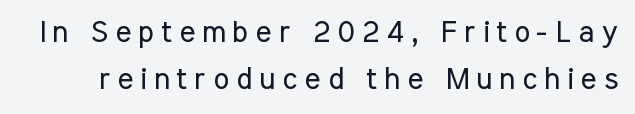
{"serif": "no", "italic": "no", "bold": "no", "weight": "regular", "width": "condensed", "stroke_contrast": "low", "x_height": "medium", "monospaced": "no", "underline": "no", "line_spacing": "normal", "line_spacing_ratio": 1.57, "letter_spacing": "wide", "letter_spacing_em": 0.24, "glyph_px": 30}
